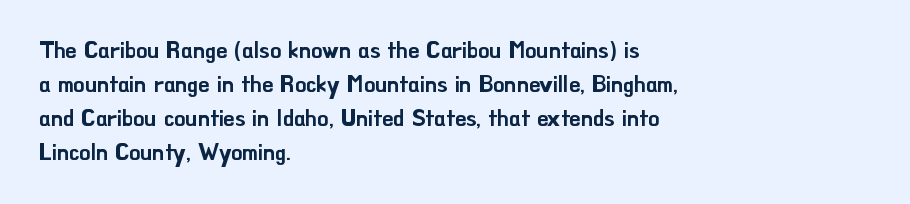
Students, observe: this is what conventionally led text looks like. This sample uses an upright cut, with every glyph sitting square on the baseline. A clean baseline with only descenders dipping below it. Each word holds together tightly as a unit, with standard inter-letter gaps.
